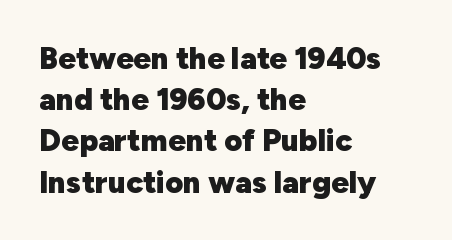
The image shows 31 px heavy sans-serif type, upright; set left-aligned, normal line spacing (1.33x), normal letter spacing, not underlined; low stroke contrast and a medium x-height.
